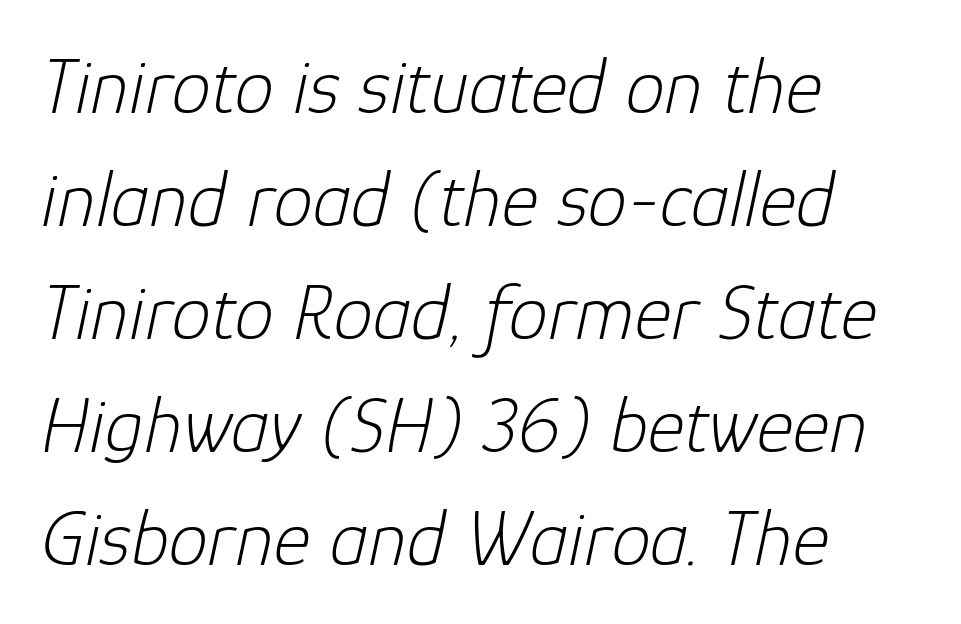
{"italic": "yes", "lean": "right", "slant_degrees": 12, "bold": "no", "weight": "light", "width": "normal", "stroke_contrast": "low", "x_height": "medium", "monospaced": "no", "underline": "no", "align": "left", "line_spacing": "normal", "line_spacing_ratio": 1.43, "letter_spacing": "normal", "letter_spacing_em": 0.0, "glyph_px": 79}
